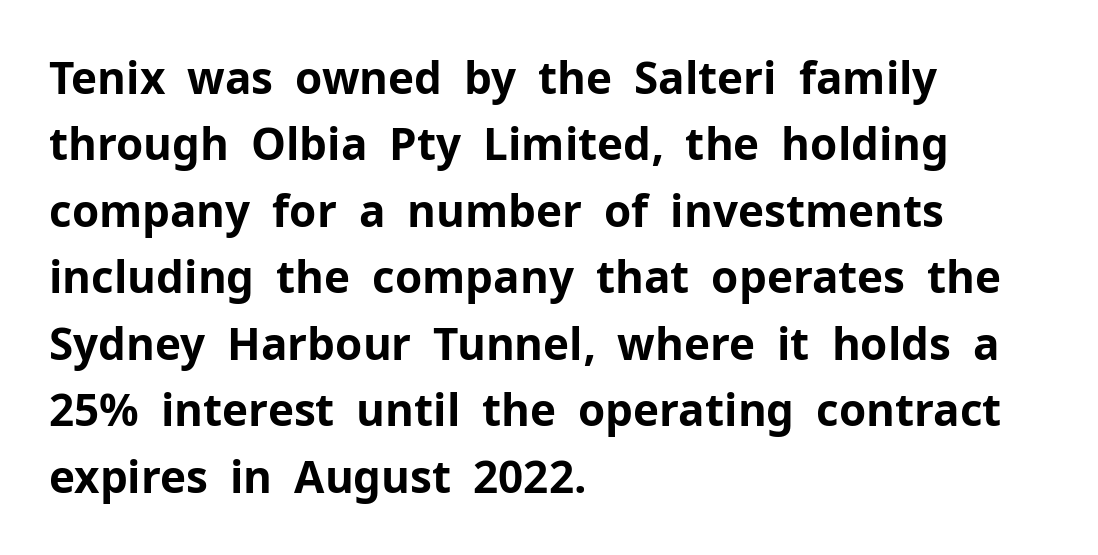
{"serif": "no", "italic": "no", "bold": "yes", "weight": "bold", "width": "normal", "stroke_contrast": "low", "x_height": "medium", "monospaced": "no", "underline": "no", "align": "left", "line_spacing": "normal", "line_spacing_ratio": 1.51, "letter_spacing": "normal", "letter_spacing_em": 0.0, "glyph_px": 44}
